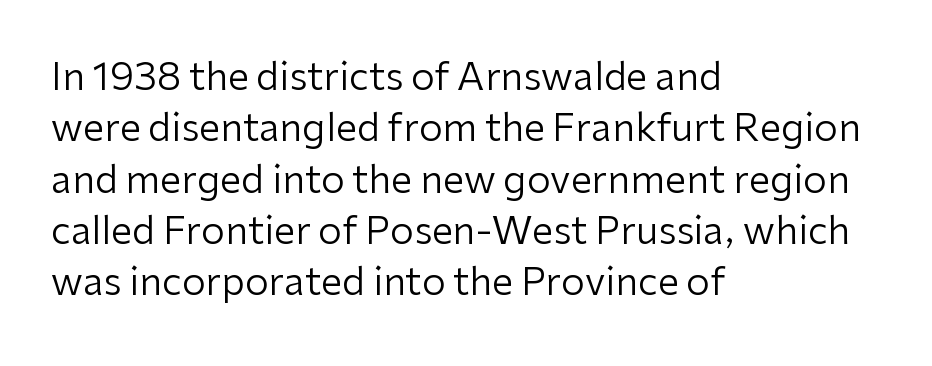
The image shows 38 px regular-weight sans-serif type, upright; set left-aligned, normal line spacing (1.35x), normal letter spacing, not underlined; low stroke contrast and a medium x-height.
